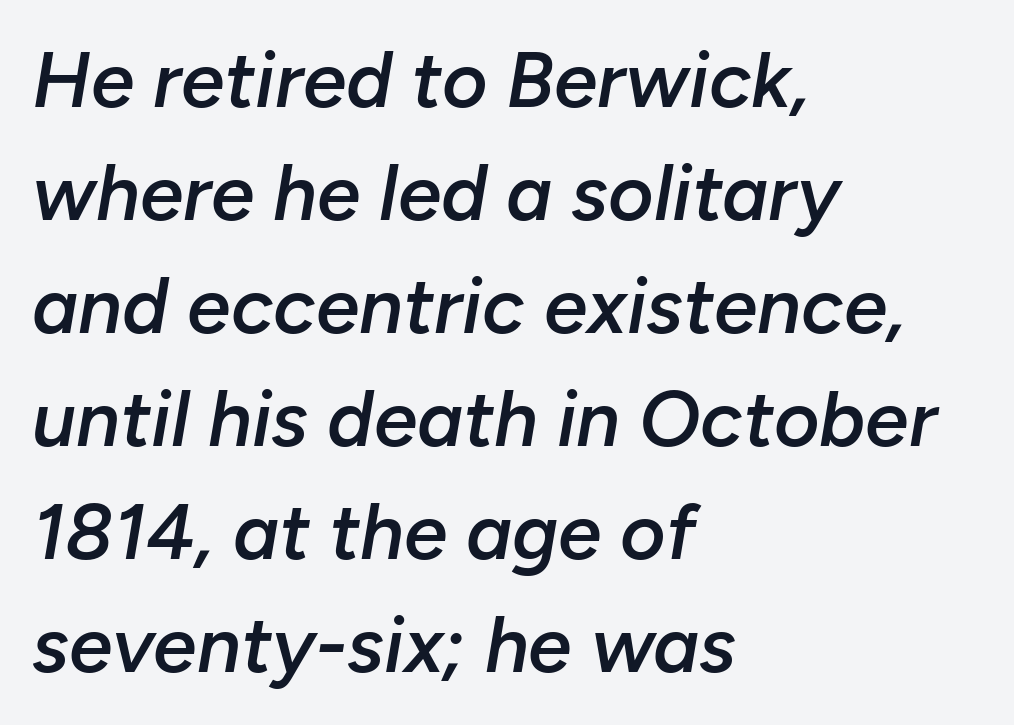
The letters advance in unequal steps, a hallmark of proportional type. Lines of text with bare space underneath. The letterforms sit shoulder to shoulder at normal distance. The font's italic variant was chosen for this text.
